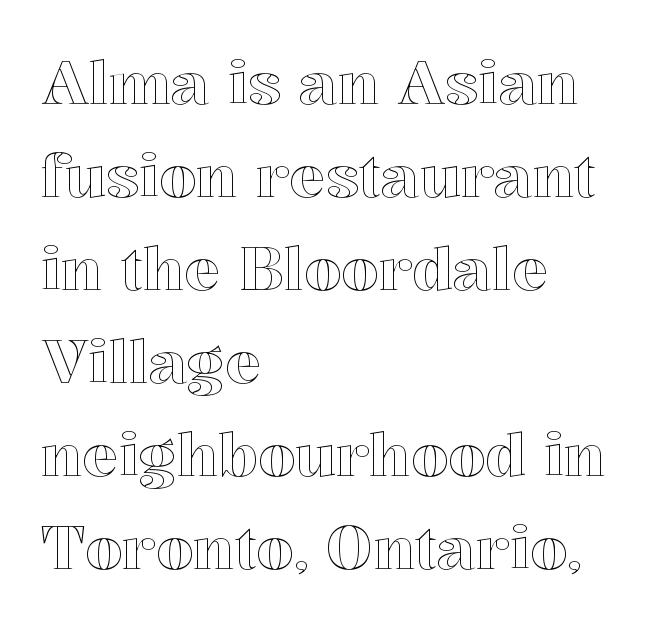
{"italic": "no", "width": "normal", "x_height": "medium", "monospaced": "no", "underline": "no", "align": "left", "line_spacing": "normal", "line_spacing_ratio": 1.55, "letter_spacing": "normal", "letter_spacing_em": 0.0, "glyph_px": 60}
